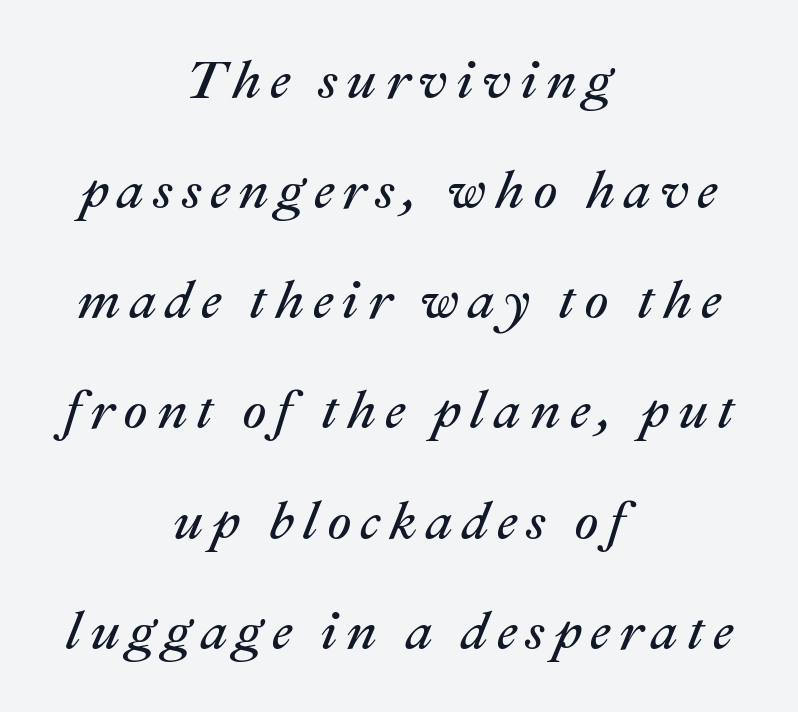
The strip under each line holds only bare page. The letters look calm and open, with moderate or lighter stems. Caption: multi-line text, centered on the measure. The lettering tilts uniformly, giving the passage an italic look. Widely set lines give the paragraph a tall, airy silhouette.
